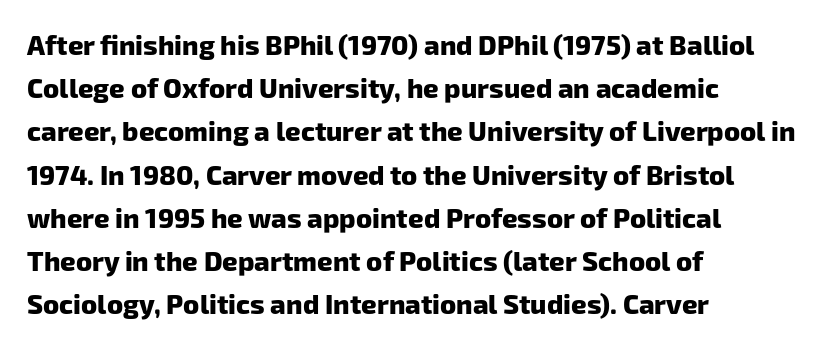
Q: Is the text bold? A: Yes.
Q: Is the text underlined? A: No.
Q: How is the paragraph aligned? A: Left-aligned.
Q: Is the spacing between letters normal or unusually wide? A: Normal.
Q: Is the spacing between lines tight, normal or loose? A: Normal.
